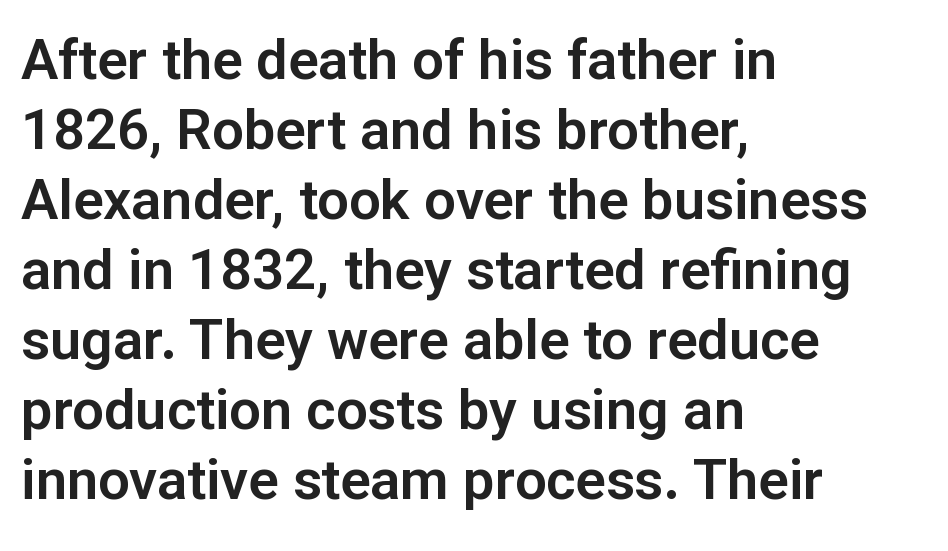
{"serif": "no", "italic": "no", "width": "normal", "stroke_contrast": "low", "x_height": "medium", "monospaced": "no", "underline": "no", "align": "left", "line_spacing": "normal", "line_spacing_ratio": 1.25, "letter_spacing": "normal", "letter_spacing_em": 0.0, "glyph_px": 56}
